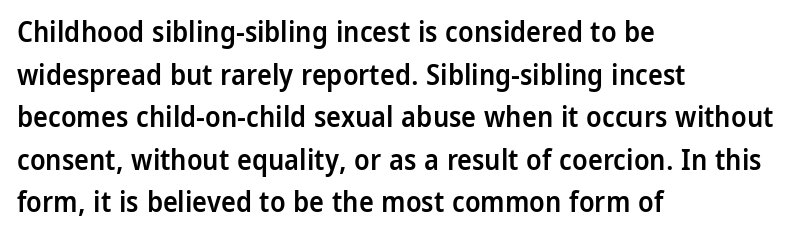
Q: Is the text bold? A: Semi-bold.
Q: Is the text italic (slanted)? A: No, it is upright.
Q: Is the typeface a serif or a sans-serif typeface? A: Sans-serif.
Q: Is the text underlined? A: No.
Q: How is the paragraph aligned? A: Left-aligned.
Q: Is the spacing between letters normal or unusually wide? A: Normal.
Q: Is the spacing between lines tight, normal or loose? A: Normal.
Q: Width (condensed, normal, or wide)? A: Normal.
Q: Stroke contrast? A: Low.
Q: x-height? A: Medium.
Q: Monospaced? A: No.
